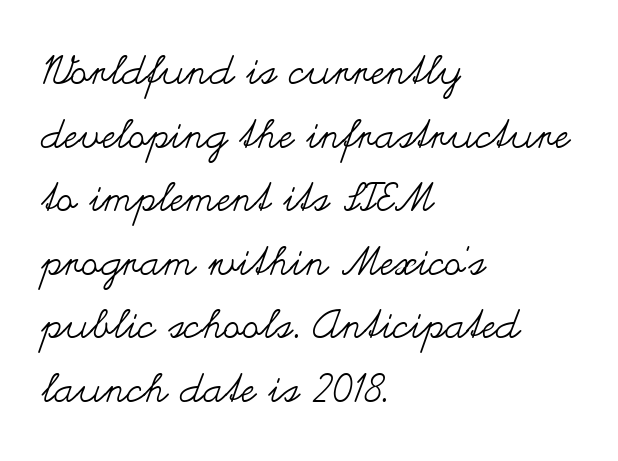
{"bold": "no", "weight": "regular", "width": "wide", "stroke_contrast": "medium", "x_height": "small", "monospaced": "no", "underline": "no", "align": "left", "line_spacing": "normal", "line_spacing_ratio": 1.59, "letter_spacing": "normal", "letter_spacing_em": 0.0, "glyph_px": 40}
